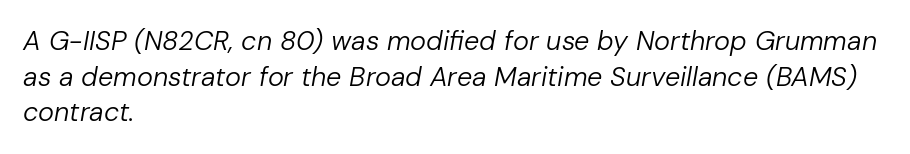
{"italic": "yes", "lean": "right", "slant_degrees": 10, "bold": "no", "underline": "no", "align": "left", "line_spacing": "normal", "line_spacing_ratio": 1.32, "letter_spacing": "normal", "letter_spacing_em": 0.0, "glyph_px": 27}
